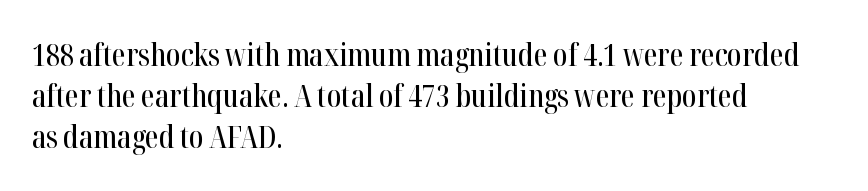
The image shows 31 px condensed serif type, upright; set left-aligned, normal line spacing (1.33x), normal letter spacing, not underlined; high stroke contrast and a medium x-height.
